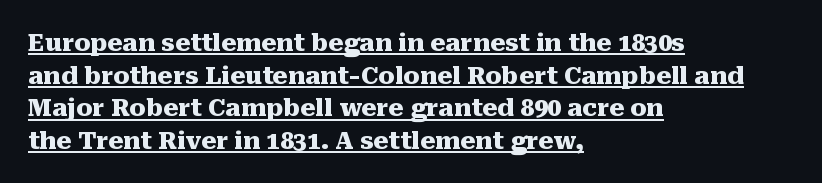
Q: Is the text bold? A: Yes.
Q: Is the text italic (slanted)? A: No, it is upright.
Q: Is the text underlined? A: Yes.
Q: How is the paragraph aligned? A: Left-aligned.
Q: Is the spacing between letters normal or unusually wide? A: Normal.
Q: Is the spacing between lines tight, normal or loose? A: Normal.
